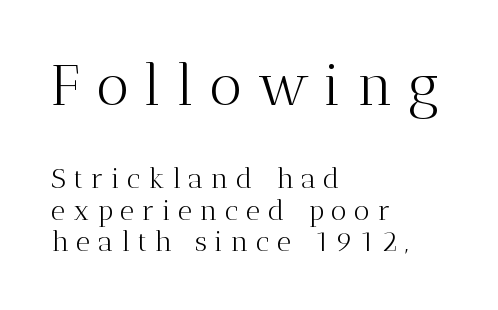
Interline gaps are noticeably narrow in this sample. Compare the two chunks: the upper has the greater cap height. This sample uses expanded letter spacing, leaving extra air between glyphs. It's the straight-up-and-down kind of type. Character widths vary here, with narrow letters taking less room than wide ones.
